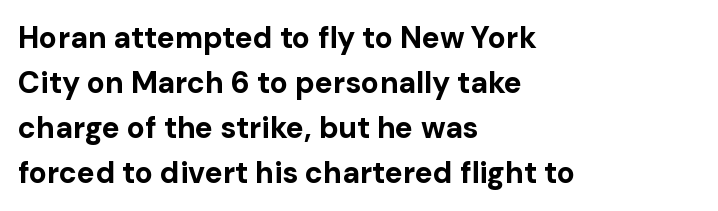
{"serif": "no", "italic": "no", "bold": "yes", "weight": "bold", "width": "normal", "stroke_contrast": "low", "x_height": "medium", "monospaced": "no", "underline": "no", "align": "left", "line_spacing": "normal", "line_spacing_ratio": 1.5, "letter_spacing": "normal", "letter_spacing_em": 0.0, "glyph_px": 30}
